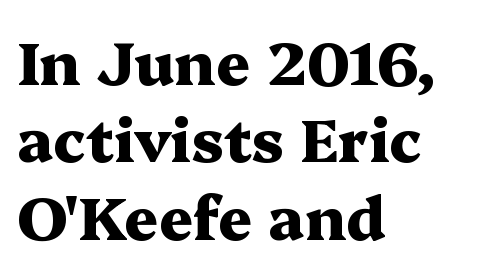
Q: Is the text bold? A: Yes.
Q: Is the text italic (slanted)? A: No, it is upright.
Q: Is the typeface a serif or a sans-serif typeface? A: Serif.
Q: Is the text underlined? A: No.
Q: How is the paragraph aligned? A: Left-aligned.
Q: Is the spacing between letters normal or unusually wide? A: Normal.
Q: Is the spacing between lines tight, normal or loose? A: Normal.
Q: Width (condensed, normal, or wide)? A: Wide.
Q: Stroke contrast? A: Medium.
Q: x-height? A: Medium.
Q: Monospaced? A: No.
